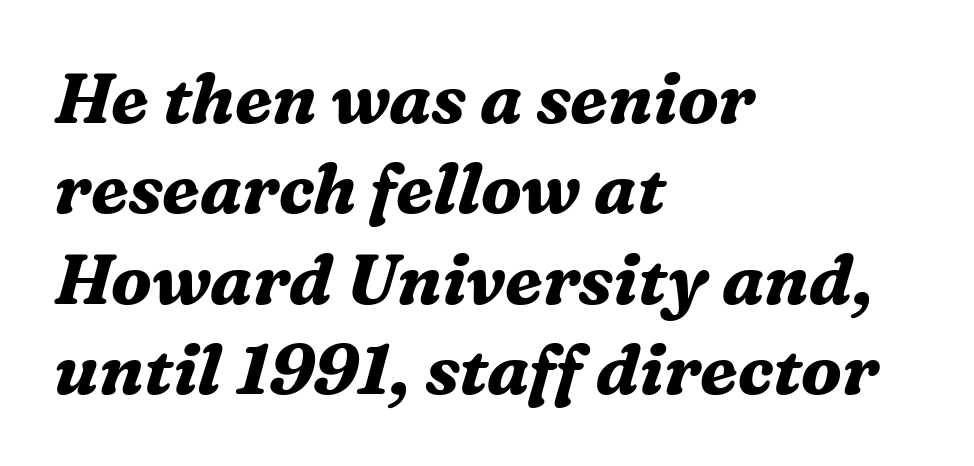
{"serif": "yes", "italic": "yes", "lean": "right", "slant_degrees": 16, "bold": "yes", "weight": "bold", "width": "normal", "stroke_contrast": "medium", "x_height": "medium", "monospaced": "no", "underline": "no", "align": "left", "line_spacing": "normal", "line_spacing_ratio": 1.29, "letter_spacing": "normal", "letter_spacing_em": 0.0, "glyph_px": 70}
